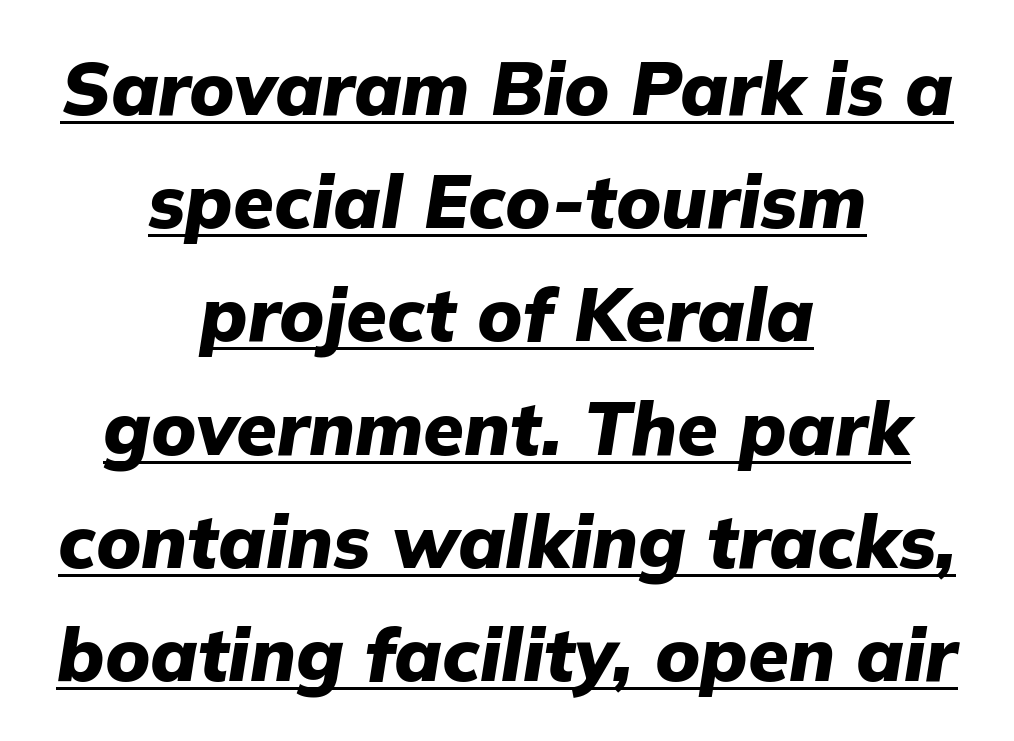
{"italic": "yes", "lean": "right", "slant_degrees": 9, "bold": "yes", "weight": "heavy", "width": "normal", "stroke_contrast": "low", "x_height": "medium", "monospaced": "no", "underline": "yes", "align": "center", "line_spacing": "normal", "line_spacing_ratio": 1.53, "letter_spacing": "normal", "letter_spacing_em": 0.0, "glyph_px": 74}
